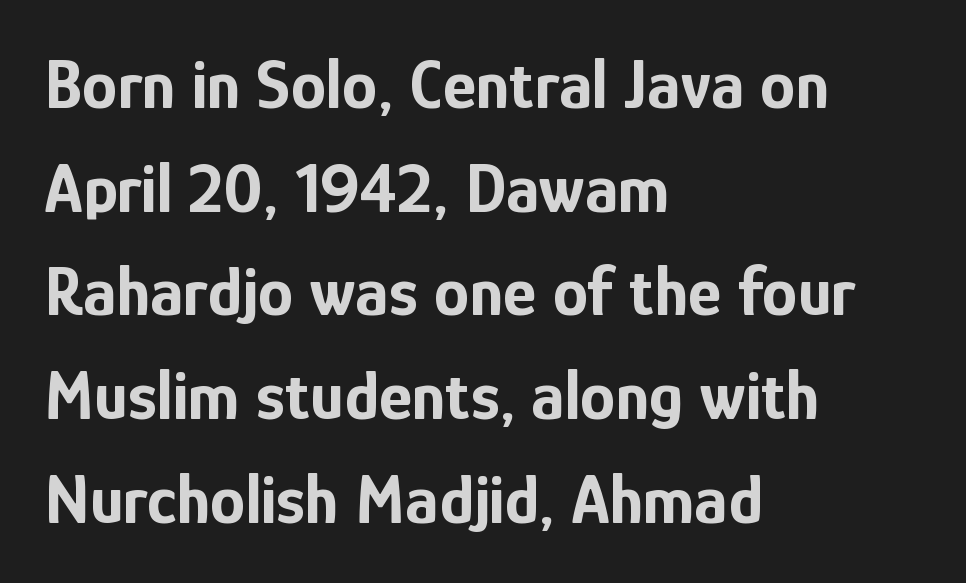
Q: Is the text bold? A: Yes.
Q: Is the text italic (slanted)? A: No, it is upright.
Q: Is the typeface a serif or a sans-serif typeface? A: Sans-serif.
Q: Is the text underlined? A: No.
Q: How is the paragraph aligned? A: Left-aligned.
Q: Is the spacing between letters normal or unusually wide? A: Normal.
Q: Is the spacing between lines tight, normal or loose? A: Normal.
Q: Width (condensed, normal, or wide)? A: Condensed.
Q: Stroke contrast? A: Low.
Q: x-height? A: Medium.
Q: Monospaced? A: No.
